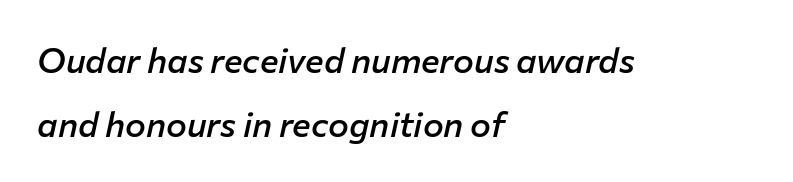
Emphasis-style slanted type is in use. Look at the stroke-to-counter ratio: somewhat heavy, a semibold. The string is rendered with underlining switched off. Varying glyph widths throughout — classic text-font behaviour. The rag falls on the right side of this text block. Compared with typical body copy, the letter spacing here is the same.
